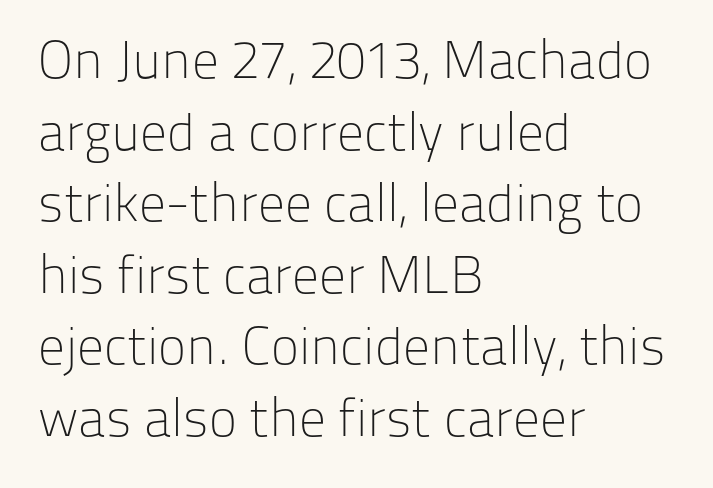
Q: Is the text bold? A: No.
Q: Is the text italic (slanted)? A: No, it is upright.
Q: Is the typeface a serif or a sans-serif typeface? A: Sans-serif.
Q: Is the text underlined? A: No.
Q: How is the paragraph aligned? A: Left-aligned.
Q: Is the spacing between letters normal or unusually wide? A: Normal.
Q: Is the spacing between lines tight, normal or loose? A: Normal.
Q: Width (condensed, normal, or wide)? A: Normal.
Q: Stroke contrast? A: Low.
Q: x-height? A: Medium.
Q: Monospaced? A: No.
